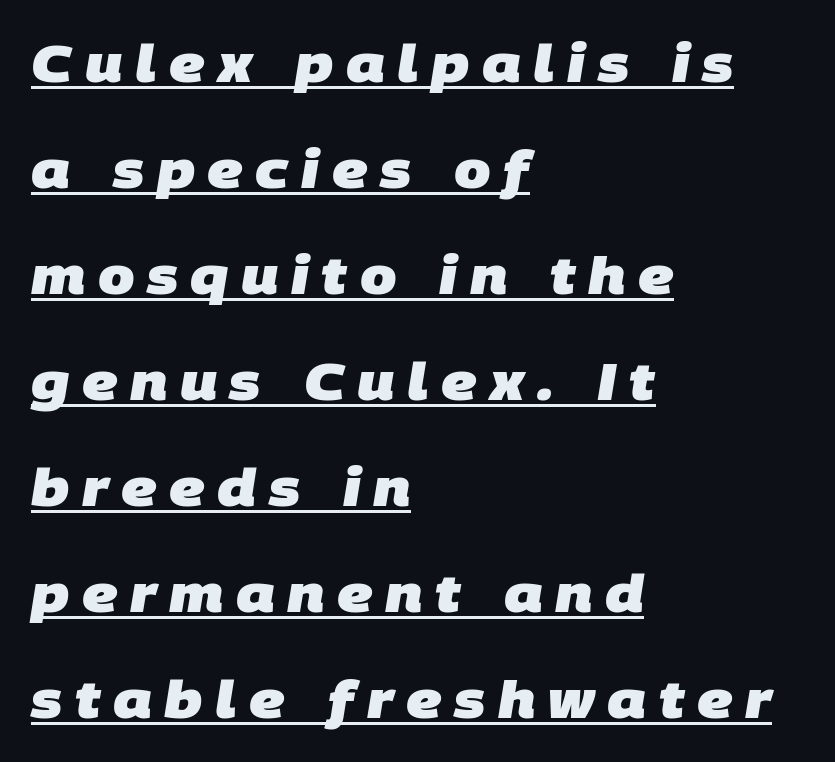
{"serif": "no", "bold": "yes", "weight": "heavy", "width": "normal", "stroke_contrast": "low", "x_height": "large", "monospaced": "no", "underline": "yes", "align": "left", "line_spacing": "loose", "line_spacing_ratio": 2.04, "letter_spacing": "wide", "letter_spacing_em": 0.24, "glyph_px": 52}
